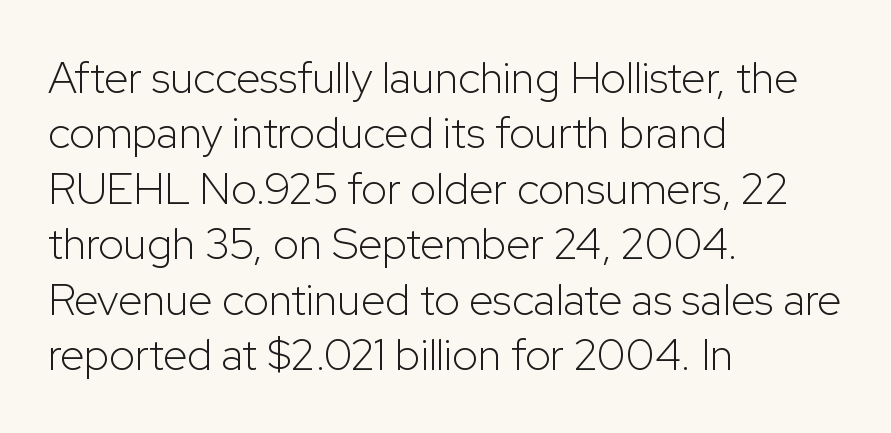
{"serif": "no", "italic": "no", "bold": "no", "weight": "light", "width": "normal", "stroke_contrast": "low", "x_height": "medium", "monospaced": "no", "underline": "no", "align": "left", "line_spacing": "normal", "line_spacing_ratio": 1.26, "letter_spacing": "normal", "letter_spacing_em": 0.0, "glyph_px": 44}
